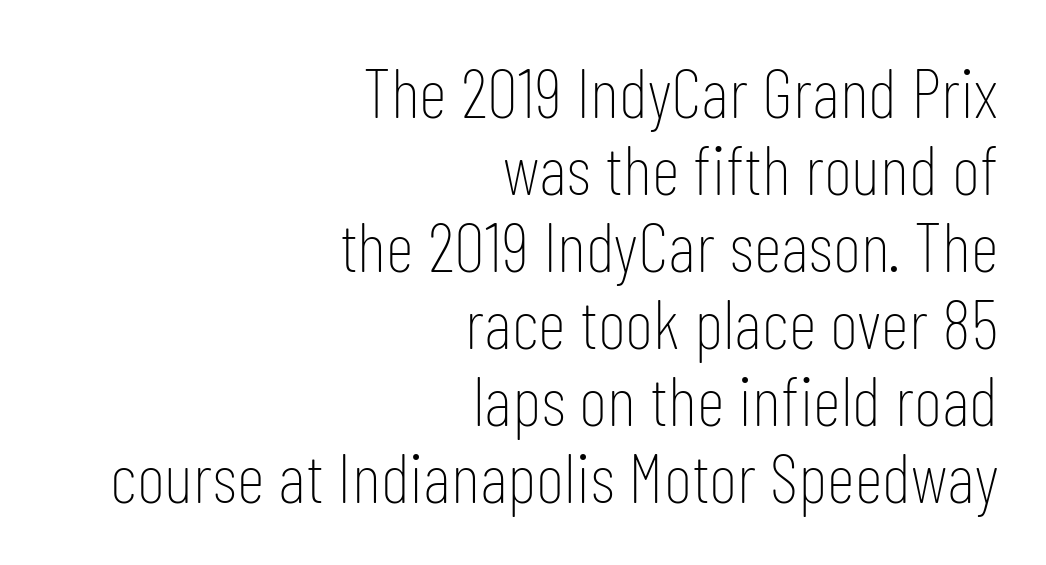
The image shows 70 px thin, condensed sans-serif type, upright; set right-aligned, tight line spacing (1.1x), normal letter spacing, not underlined; low stroke contrast and a medium x-height.
